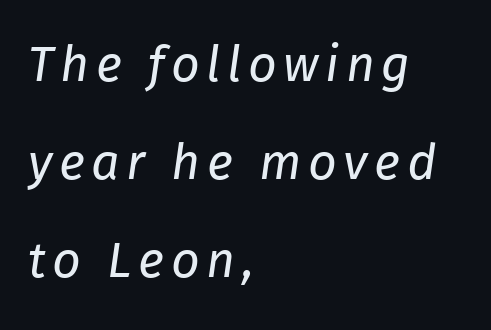
The image shows 50 px regular-weight type, italic (leaning right); set left-aligned, loose line spacing (1.96x), not underlined; low stroke contrast and a medium x-height.
